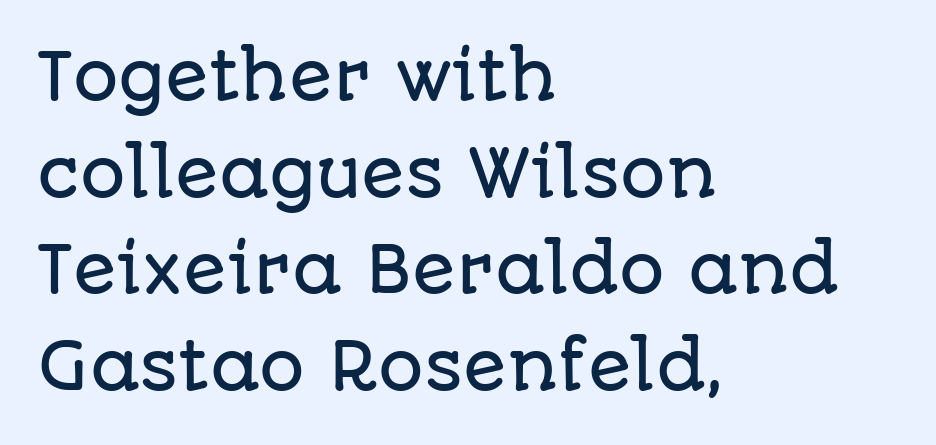
{"serif": "no", "italic": "no", "width": "normal", "stroke_contrast": "low", "x_height": "large", "monospaced": "no", "underline": "no", "align": "left", "line_spacing": "normal", "line_spacing_ratio": 1.51, "letter_spacing": "normal", "letter_spacing_em": 0.0, "glyph_px": 64}
